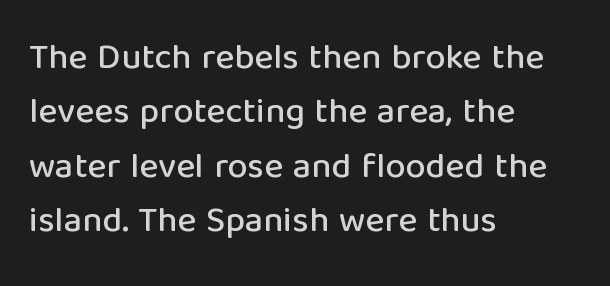
The image shows 36 px sans-serif type, upright; set left-aligned, normal line spacing (1.51x), normal letter spacing, not underlined; low stroke contrast and a medium x-height.
